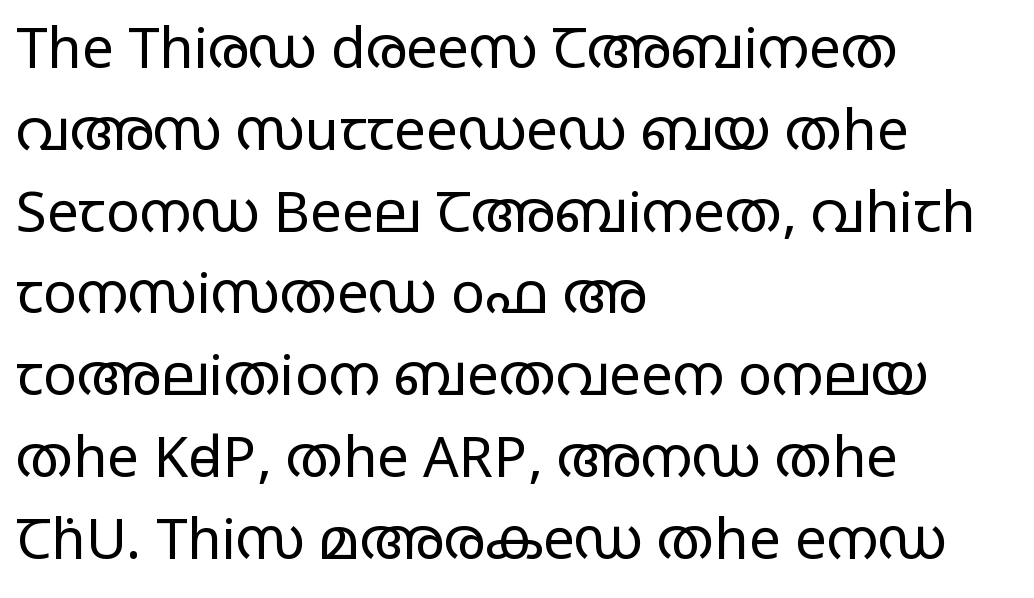
Q: Is the text bold? A: No.
Q: Is the text italic (slanted)? A: No, it is upright.
Q: Is the typeface a serif or a sans-serif typeface? A: Sans-serif.
Q: Is the text underlined? A: No.
Q: How is the paragraph aligned? A: Left-aligned.
Q: Is the spacing between letters normal or unusually wide? A: Normal.
Q: Is the spacing between lines tight, normal or loose? A: Normal.
Q: Width (condensed, normal, or wide)? A: Wide.
Q: Stroke contrast? A: Low.
Q: x-height? A: Large.
Q: Monospaced? A: No.
